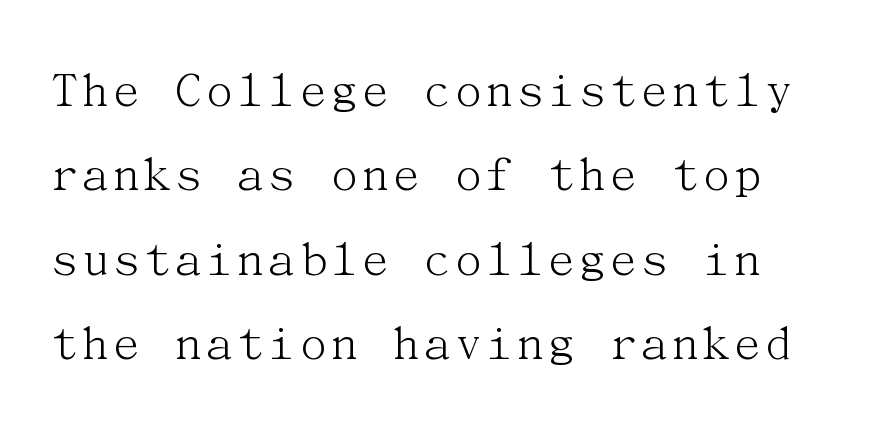
Students, observe: this is what conventionally led text looks like. A clean baseline with only descenders dipping below it. The lettering stays uniformly vertical, giving the passage a roman look. The font family rendered here belongs to the serif group.
